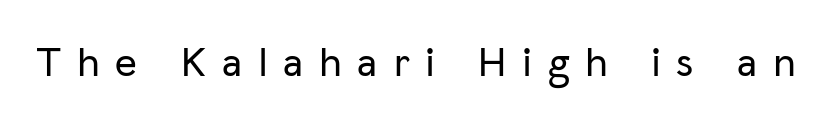
{"serif": "no", "italic": "no", "width": "normal", "stroke_contrast": "low", "x_height": "medium", "monospaced": "no", "underline": "no", "letter_spacing": "wide", "letter_spacing_em": 0.39, "glyph_px": 42}
